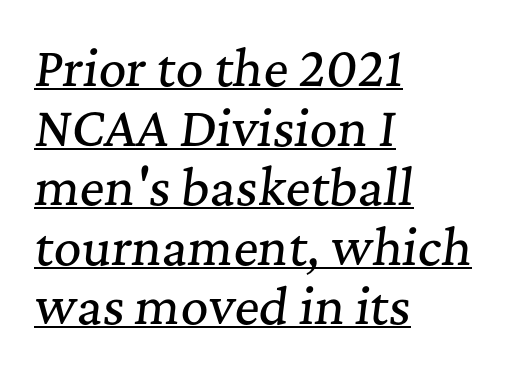
Q: Is the text italic (slanted)? A: Yes, it leans right by about 7 degrees.
Q: Is the typeface a serif or a sans-serif typeface? A: Serif.
Q: Is the text underlined? A: Yes.
Q: How is the paragraph aligned? A: Left-aligned.
Q: Is the spacing between letters normal or unusually wide? A: Normal.
Q: Width (condensed, normal, or wide)? A: Normal.
Q: Stroke contrast? A: Medium.
Q: x-height? A: Medium.
Q: Monospaced? A: No.
